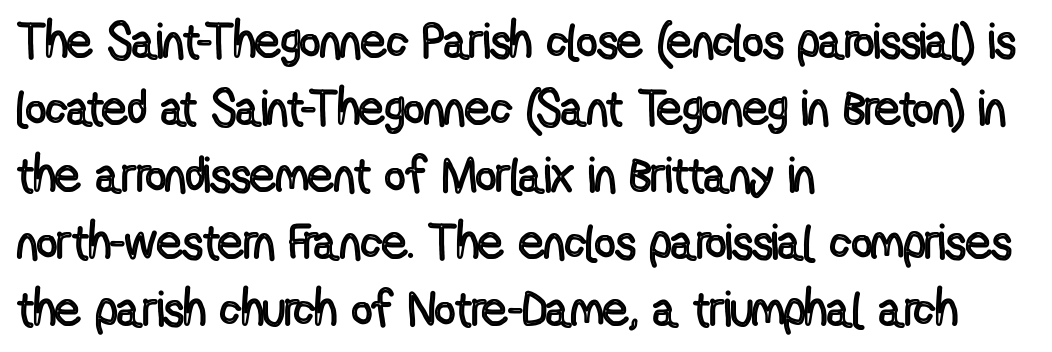
{"italic": "no", "width": "condensed", "x_height": "medium", "monospaced": "no", "underline": "no", "align": "left", "line_spacing": "normal", "line_spacing_ratio": 1.34, "letter_spacing": "normal", "letter_spacing_em": 0.0, "glyph_px": 50}
